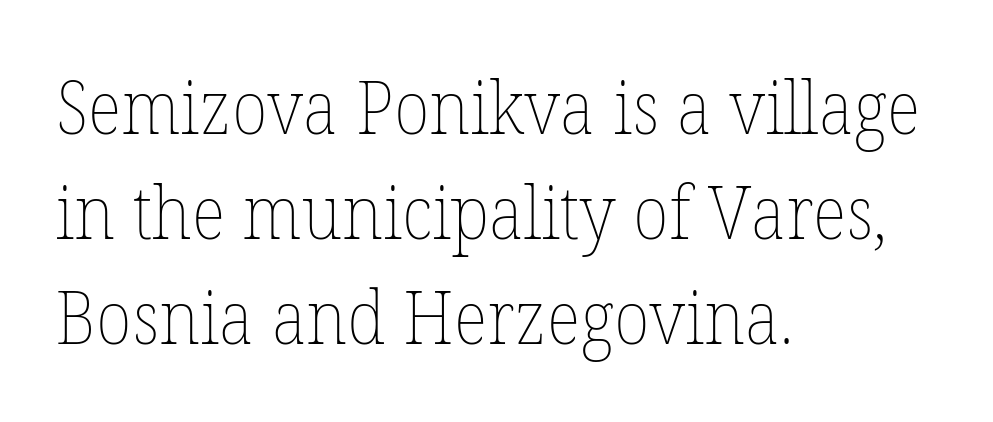
Q: Is the text bold? A: No.
Q: Is the text italic (slanted)? A: No, it is upright.
Q: Is the text underlined? A: No.
Q: How is the paragraph aligned? A: Left-aligned.
Q: Is the spacing between letters normal or unusually wide? A: Normal.
Q: Is the spacing between lines tight, normal or loose? A: Normal.
Q: Width (condensed, normal, or wide)? A: Normal.
Q: Stroke contrast? A: Low.
Q: x-height? A: Medium.
Q: Monospaced? A: No.
